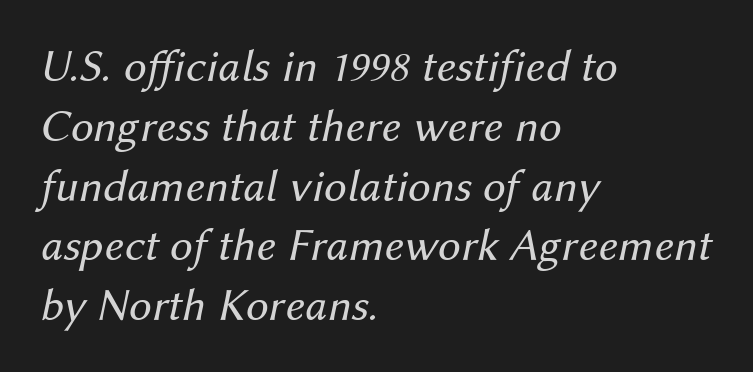
The characters are drawn with everyday or finer stroke widths. The lines are quadded left. The glyphs are unaccompanied by any horizontal stroke below them. Normally led — the rows are evenly, conventionally spaced. What stands out about the letter spacing? Nothing — it is the standard amount. Think of a printed novel: that variable character pitch is what you see here.
